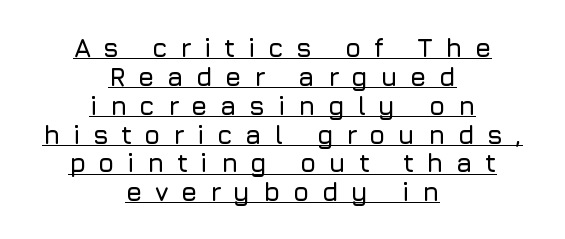
Notice how descenders almost collide with the ascenders below — that's tight leading. The letters stand straight up with perfectly vertical stems. This sample uses expanded letter spacing, leaving extra air between glyphs. Which margin do the lines hug? Neither — every line sits in the middle. What decoration does the sample have? An underline.
